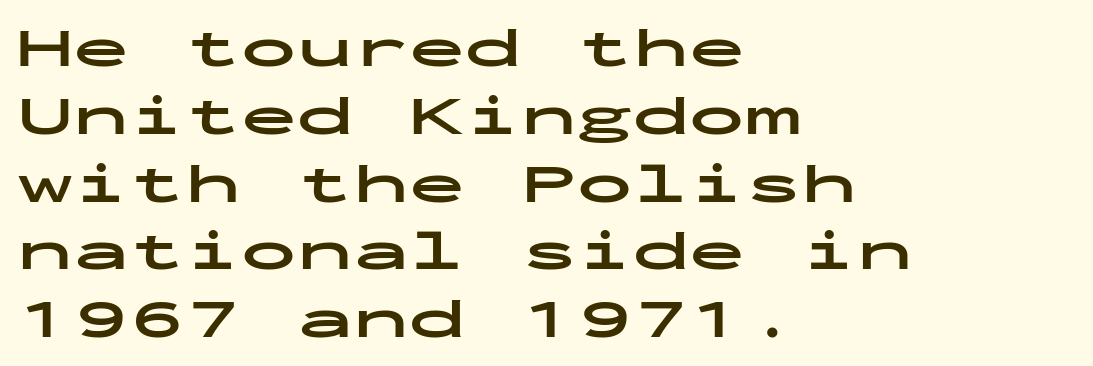
Nope, not italic — everything's standing straight. No feet cap the strokes, marking this as sans-serif type. Short and long lines alike share a common starting point at left. Check under the words: just untouched page. These lines carry a lot of weight — the face is fully bold. A typesetter would call this zero additional tracking.
